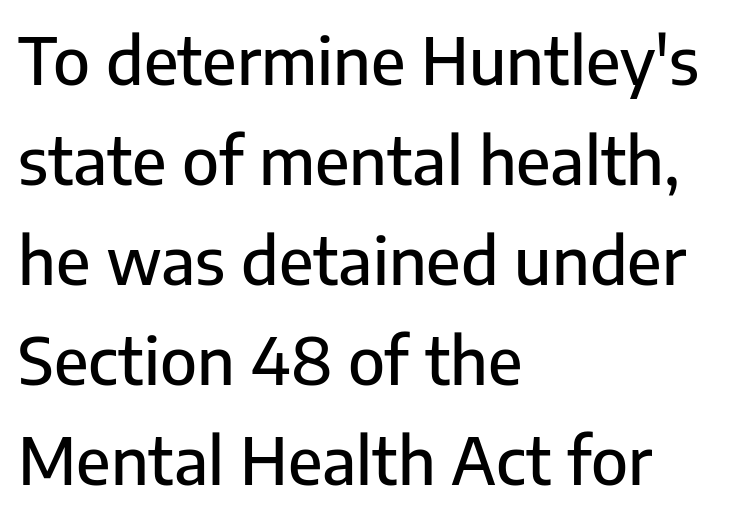
Glance below the letters and you will spot only blank space. Serif or sans? Sans — the stroke terminals are bare. Leftover space on each line is placed entirely after the last word. The face used here is rendered with its standard letterfit. Students, observe: this is what conventionally led text looks like. Vertical strokes here are truly vertical.
